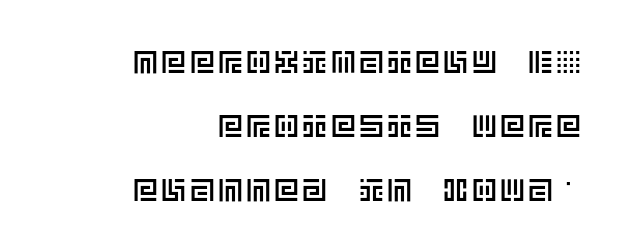
Q: Is the text italic (slanted)? A: No, it is upright.
Q: Is the text underlined? A: No.
Q: How is the paragraph aligned? A: Right-aligned.
Q: Is the spacing between lines tight, normal or loose? A: Loose.
Q: Width (condensed, normal, or wide)? A: Normal.
Q: x-height? A: Large.
